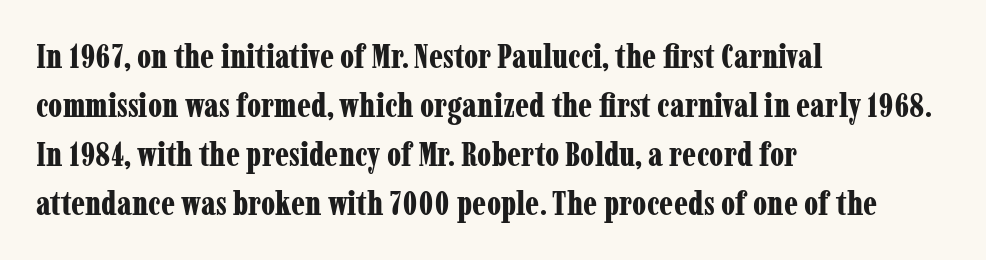
{"serif": "yes", "italic": "no", "bold": "yes", "weight": "bold", "width": "condensed", "stroke_contrast": "low", "x_height": "medium", "monospaced": "no", "underline": "no", "align": "left", "line_spacing": "normal", "line_spacing_ratio": 1.48, "letter_spacing": "normal", "letter_spacing_em": 0.0, "glyph_px": 33}
